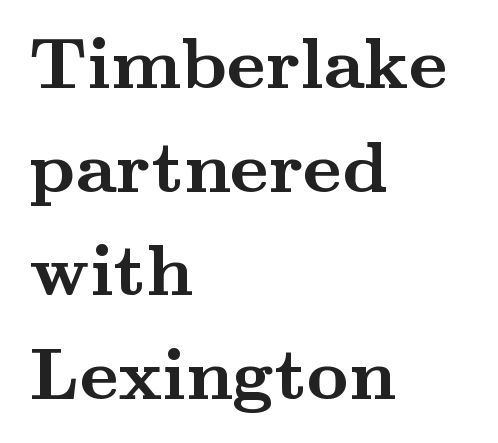
Q: Is the text bold? A: Yes.
Q: Is the text italic (slanted)? A: No, it is upright.
Q: Is the typeface a serif or a sans-serif typeface? A: Serif.
Q: Is the text underlined? A: No.
Q: How is the paragraph aligned? A: Left-aligned.
Q: Is the spacing between letters normal or unusually wide? A: Normal.
Q: Is the spacing between lines tight, normal or loose? A: Normal.
Q: Width (condensed, normal, or wide)? A: Wide.
Q: Stroke contrast? A: Medium.
Q: x-height? A: Small.
Q: Monospaced? A: No.
